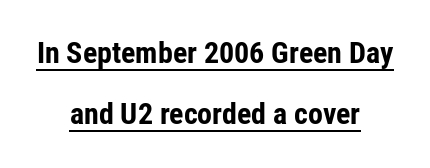
Q: Is the text bold? A: Yes.
Q: Is the text italic (slanted)? A: No, it is upright.
Q: Is the typeface a serif or a sans-serif typeface? A: Sans-serif.
Q: Is the text underlined? A: Yes.
Q: How is the paragraph aligned? A: Centered.
Q: Is the spacing between letters normal or unusually wide? A: Normal.
Q: Is the spacing between lines tight, normal or loose? A: Loose.
Q: Width (condensed, normal, or wide)? A: Condensed.
Q: Stroke contrast? A: Low.
Q: x-height? A: Medium.
Q: Monospaced? A: No.
